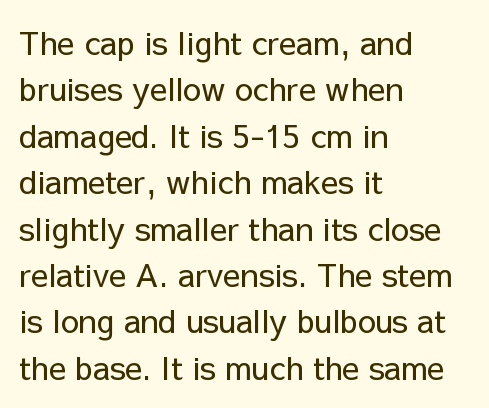
Q: Is the text bold? A: No.
Q: Is the text italic (slanted)? A: No, it is upright.
Q: Is the typeface a serif or a sans-serif typeface? A: Sans-serif.
Q: Is the text underlined? A: No.
Q: How is the paragraph aligned? A: Left-aligned.
Q: Is the spacing between letters normal or unusually wide? A: Normal.
Q: Is the spacing between lines tight, normal or loose? A: Normal.
Q: Width (condensed, normal, or wide)? A: Normal.
Q: Stroke contrast? A: Low.
Q: x-height? A: Medium.
Q: Monospaced? A: No.
